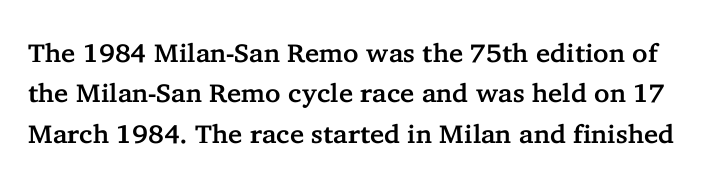
The image shows 26 px text type, upright; set normal line spacing (1.55x), normal letter spacing, not underlined.
